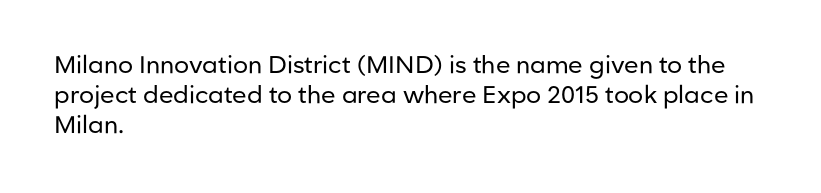
The image shows 24 px text type, upright; set left-aligned, normal line spacing (1.25x), normal letter spacing, not underlined.
